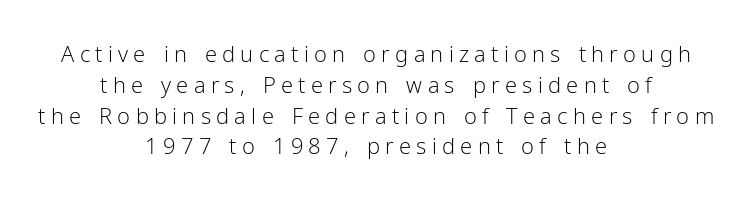
Q: Is the text bold? A: No.
Q: Is the text italic (slanted)? A: No, it is upright.
Q: Is the text underlined? A: No.
Q: How is the paragraph aligned? A: Centered.
Q: Is the spacing between letters normal or unusually wide? A: Unusually wide.
Q: Is the spacing between lines tight, normal or loose? A: Normal.
